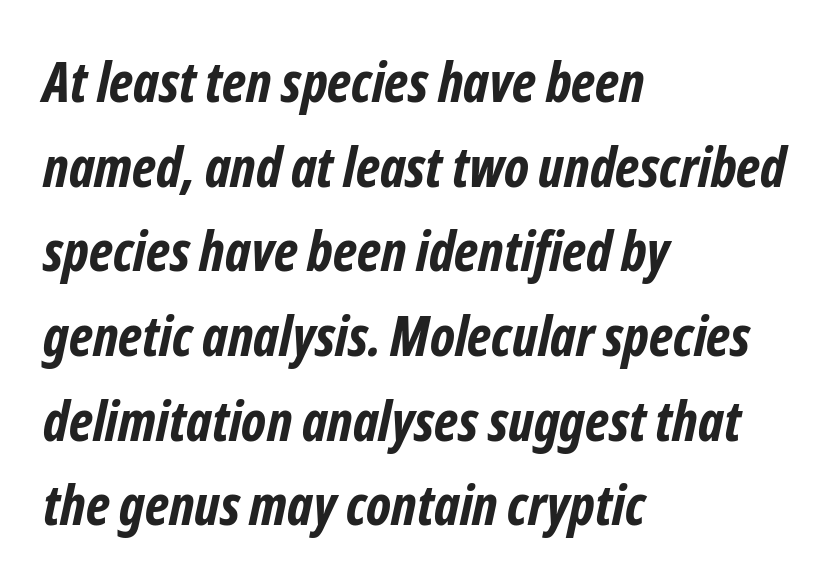
The image shows 55 px bold, condensed sans-serif type; set left-aligned, normal line spacing (1.54x), normal letter spacing, not underlined; low stroke contrast and a medium x-height.
